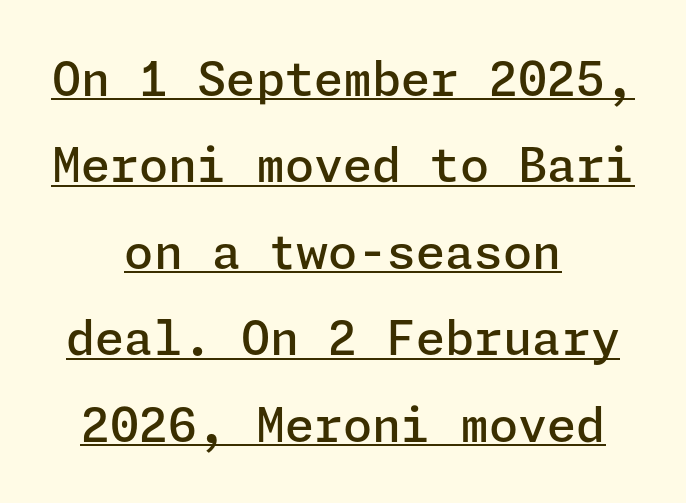
Q: Is the text bold? A: Semi-bold.
Q: Is the text italic (slanted)? A: No, it is upright.
Q: Is the typeface a serif or a sans-serif typeface? A: Sans-serif.
Q: Is the text underlined? A: Yes.
Q: How is the paragraph aligned? A: Centered.
Q: Is the spacing between letters normal or unusually wide? A: Normal.
Q: Width (condensed, normal, or wide)? A: Normal.
Q: Stroke contrast? A: Low.
Q: x-height? A: Medium.
